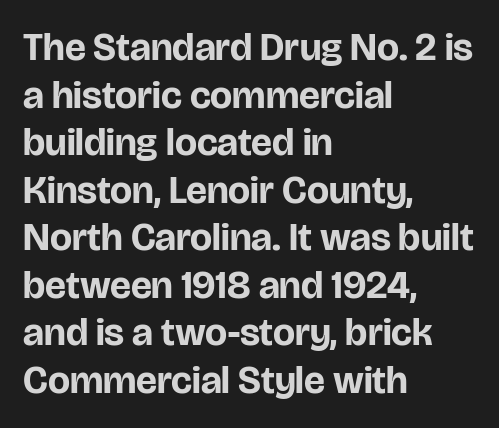
Q: Is the text bold? A: Yes.
Q: Is the text italic (slanted)? A: No, it is upright.
Q: Is the typeface a serif or a sans-serif typeface? A: Sans-serif.
Q: Is the text underlined? A: No.
Q: How is the paragraph aligned? A: Left-aligned.
Q: Is the spacing between letters normal or unusually wide? A: Normal.
Q: Width (condensed, normal, or wide)? A: Normal.
Q: Stroke contrast? A: Low.
Q: x-height? A: Large.
Q: Monospaced? A: No.
